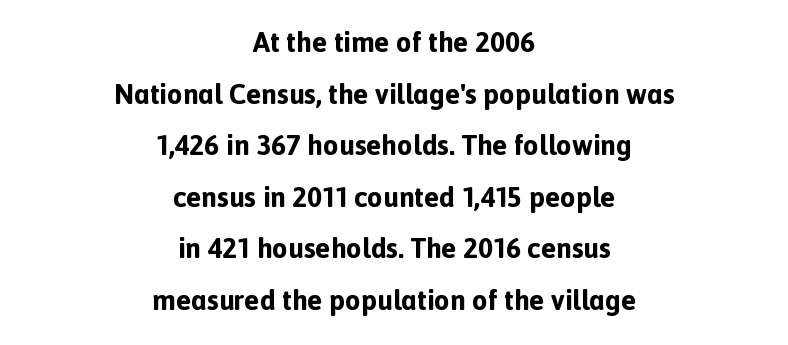
Q: Is the text bold? A: Yes.
Q: Is the text italic (slanted)? A: No, it is upright.
Q: Is the typeface a serif or a sans-serif typeface? A: Sans-serif.
Q: Is the text underlined? A: No.
Q: How is the paragraph aligned? A: Centered.
Q: Is the spacing between letters normal or unusually wide? A: Normal.
Q: Width (condensed, normal, or wide)? A: Normal.
Q: x-height? A: Medium.
Q: Monospaced? A: No.
